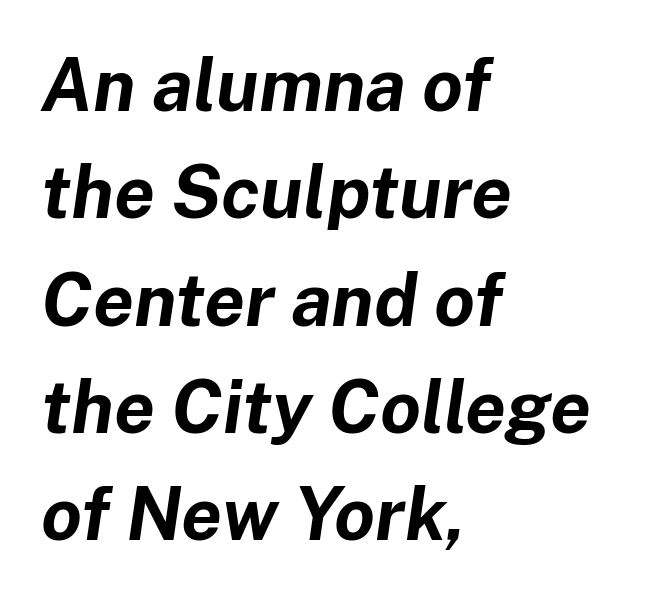
The image shows 73 px bold type, italic (leaning right); set left-aligned, normal line spacing (1.47x), normal letter spacing, not underlined; low stroke contrast and a medium x-height.
